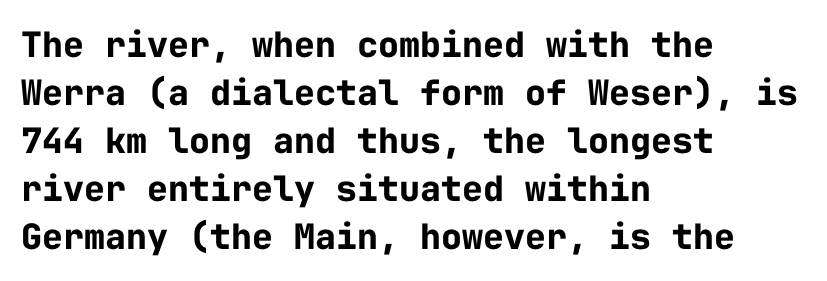
Q: Is the text bold? A: Yes.
Q: Is the text italic (slanted)? A: No, it is upright.
Q: Is the typeface a serif or a sans-serif typeface? A: Sans-serif.
Q: Is the text underlined? A: No.
Q: How is the paragraph aligned? A: Left-aligned.
Q: Is the spacing between letters normal or unusually wide? A: Normal.
Q: Is the spacing between lines tight, normal or loose? A: Normal.
Q: Width (condensed, normal, or wide)? A: Normal.
Q: Stroke contrast? A: Low.
Q: x-height? A: Medium.
Q: Monospaced? A: Yes.
